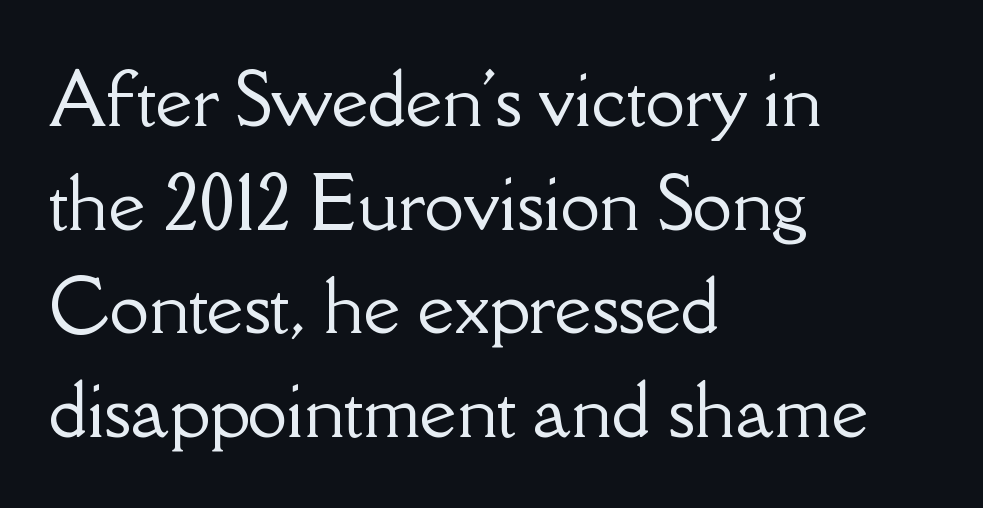
Q: Is the text italic (slanted)? A: No, it is upright.
Q: Is the typeface a serif or a sans-serif typeface? A: Serif.
Q: Is the text underlined? A: No.
Q: How is the paragraph aligned? A: Left-aligned.
Q: Is the spacing between letters normal or unusually wide? A: Normal.
Q: Is the spacing between lines tight, normal or loose? A: Normal.
Q: Width (condensed, normal, or wide)? A: Normal.
Q: Stroke contrast? A: Low.
Q: x-height? A: Small.
Q: Monospaced? A: No.
